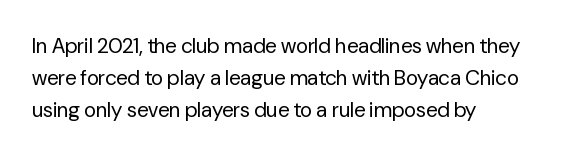
Q: Is the text bold? A: No.
Q: Is the text italic (slanted)? A: No, it is upright.
Q: Is the text underlined? A: No.
Q: How is the paragraph aligned? A: Left-aligned.
Q: Is the spacing between letters normal or unusually wide? A: Normal.
Q: Is the spacing between lines tight, normal or loose? A: Normal.
